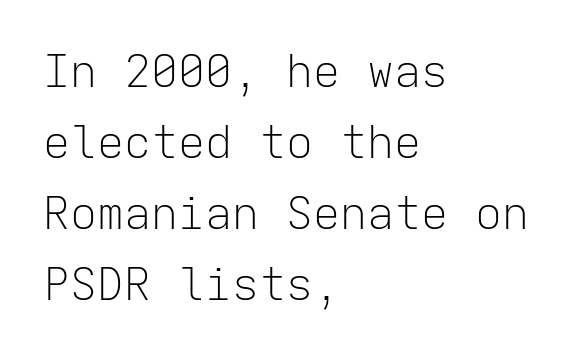
Q: Is the text bold? A: No.
Q: Is the text italic (slanted)? A: No, it is upright.
Q: Is the typeface a serif or a sans-serif typeface? A: Sans-serif.
Q: Is the text underlined? A: No.
Q: How is the paragraph aligned? A: Left-aligned.
Q: Is the spacing between letters normal or unusually wide? A: Normal.
Q: Is the spacing between lines tight, normal or loose? A: Normal.
Q: Width (condensed, normal, or wide)? A: Normal.
Q: Stroke contrast? A: Low.
Q: x-height? A: Medium.
Q: Monospaced? A: Yes.
